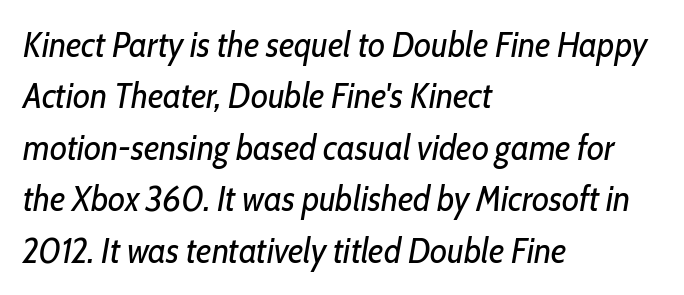
{"italic": "yes", "lean": "right", "slant_degrees": 10, "bold": "no", "weight": "regular", "width": "condensed", "stroke_contrast": "low", "x_height": "medium", "monospaced": "no", "underline": "no", "align": "left", "line_spacing": "normal", "line_spacing_ratio": 1.47, "letter_spacing": "normal", "letter_spacing_em": 0.0, "glyph_px": 35}
